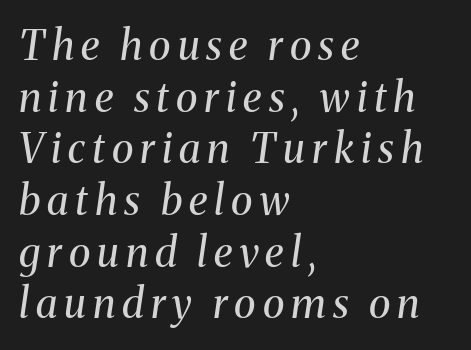
The image shows 41 px regular-weight serif type, italic (leaning right); set left-aligned, normal line spacing (1.26x), not underlined; medium stroke contrast and a medium x-height.
